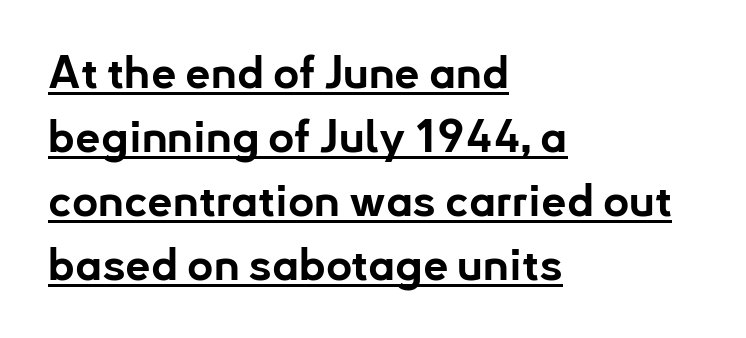
Q: Is the text bold? A: Yes.
Q: Is the text italic (slanted)? A: No, it is upright.
Q: Is the typeface a serif or a sans-serif typeface? A: Sans-serif.
Q: Is the text underlined? A: Yes.
Q: How is the paragraph aligned? A: Left-aligned.
Q: Is the spacing between letters normal or unusually wide? A: Normal.
Q: Is the spacing between lines tight, normal or loose? A: Normal.
Q: Width (condensed, normal, or wide)? A: Normal.
Q: Stroke contrast? A: Low.
Q: x-height? A: Small.
Q: Monospaced? A: No.
